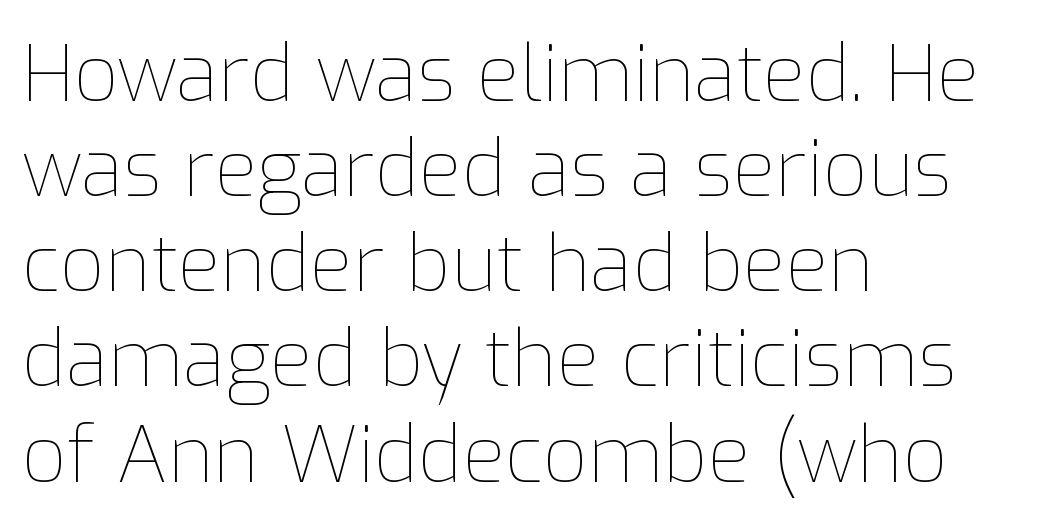
{"italic": "no", "bold": "no", "weight": "thin", "width": "normal", "stroke_contrast": "low", "x_height": "medium", "monospaced": "no", "underline": "no", "align": "left", "line_spacing_ratio": 1.22, "letter_spacing": "normal", "letter_spacing_em": 0.0, "glyph_px": 78}
